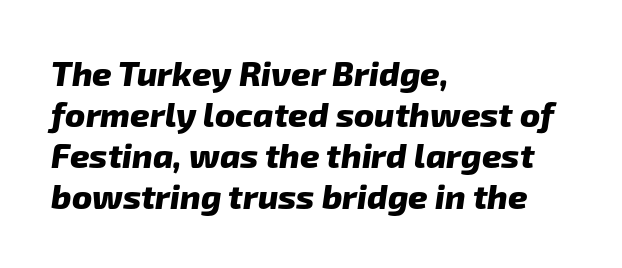
Q: Is the text bold? A: Yes.
Q: Is the typeface a serif or a sans-serif typeface? A: Sans-serif.
Q: Is the text underlined? A: No.
Q: How is the paragraph aligned? A: Left-aligned.
Q: Is the spacing between letters normal or unusually wide? A: Normal.
Q: Width (condensed, normal, or wide)? A: Normal.
Q: Stroke contrast? A: Low.
Q: x-height? A: Medium.
Q: Monospaced? A: No.
